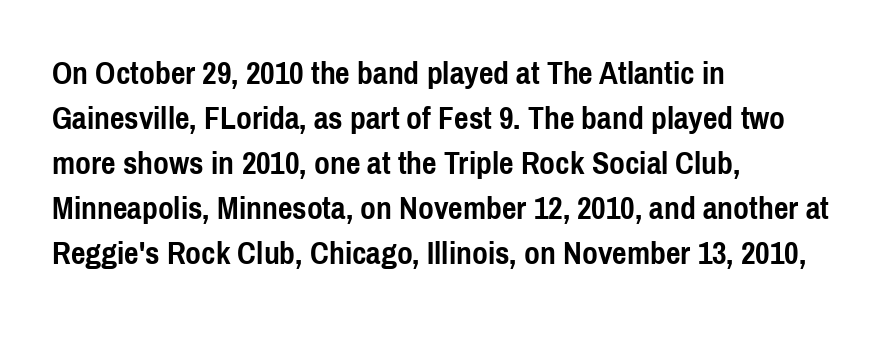
Q: Is the text bold? A: Yes.
Q: Is the text italic (slanted)? A: No, it is upright.
Q: Is the typeface a serif or a sans-serif typeface? A: Sans-serif.
Q: Is the text underlined? A: No.
Q: How is the paragraph aligned? A: Left-aligned.
Q: Is the spacing between letters normal or unusually wide? A: Normal.
Q: Is the spacing between lines tight, normal or loose? A: Normal.
Q: Width (condensed, normal, or wide)? A: Condensed.
Q: x-height? A: Medium.
Q: Monospaced? A: No.
